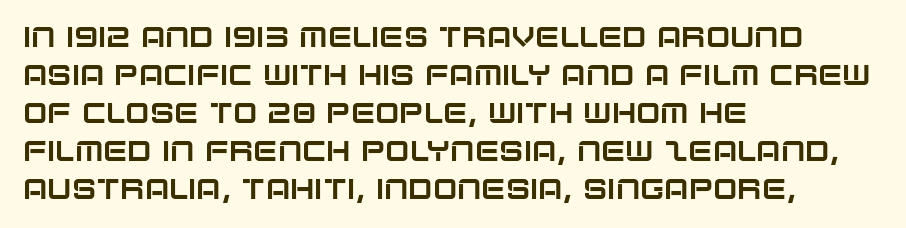
Does extra space separate the letters? No, they use regular spacing. Line starts are locked; line ends wander. Plain, unruled lines of type. When letters stand straight like this, we call the style roman or upright. You could not count columns in this text — the font is proportionally spaced.
